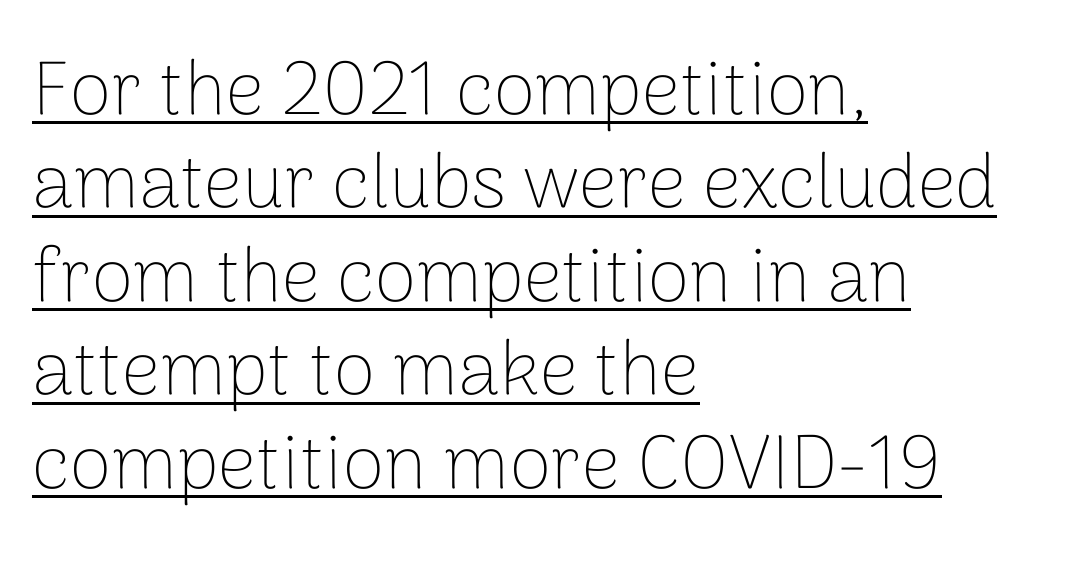
The face used here is proportionally spaced, like ordinary book or web type. Nothing heavy about these letters — not bold at all. Does the type have serifs? No, each stem ends abruptly. Words appear dense and cohesive because spacing is normal. Does the copy run flush right? No — it runs flush left.
